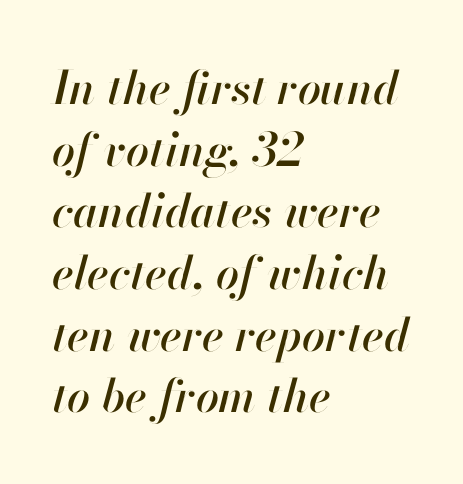
Is the type slanted? Yes — the strokes lean at a clear angle. The gaps between neighbouring characters are ordinary and unremarkable. Here the designer chose a conventional face with non-uniform glyph widths. The foot of each line stays bare and open.
